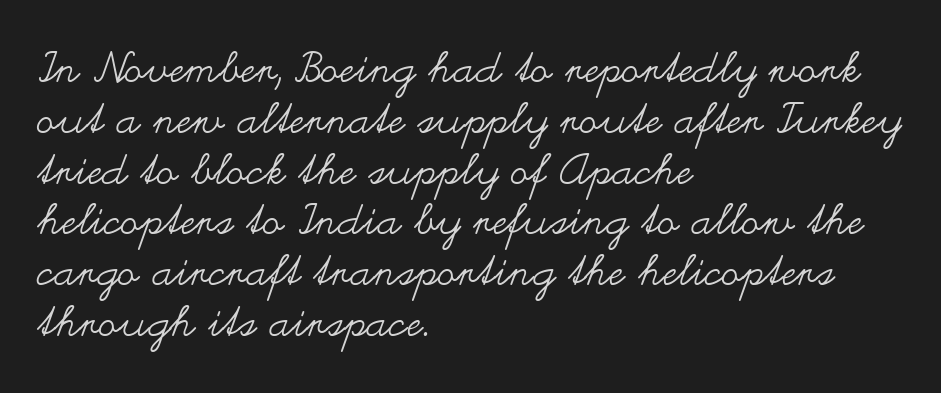
The image shows 42 px regular-weight, wide type; set left-aligned, line spacing 1.21x, normal letter spacing, not underlined; medium stroke contrast and a small x-height.
